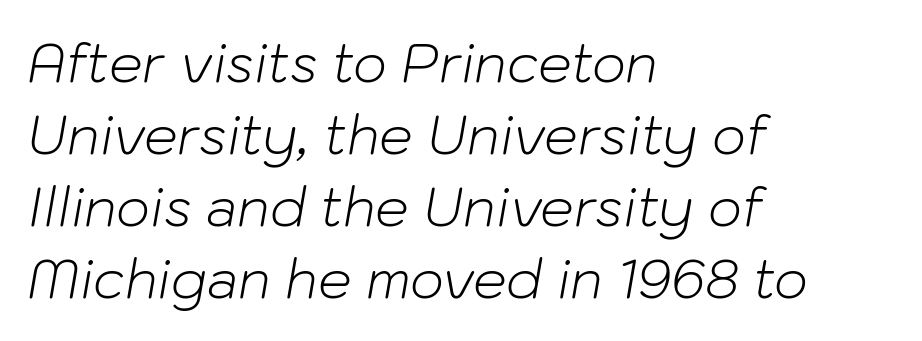
Is this a fixed-width face? No — the glyphs have proportional, varying widths. The specimen reads as italic at a glance. These lines are set flush left with a ragged right edge. These lines sit exactly where default settings would place them. Does extra space separate the letters? No, they use regular spacing. The passage shown is not underscored anywhere.
